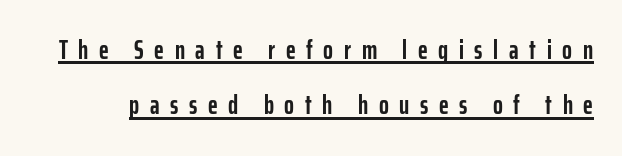
{"italic": "no", "bold": "yes", "underline": "yes", "line_spacing": "loose", "line_spacing_ratio": 2.12, "letter_spacing": "wide", "letter_spacing_em": 0.41, "glyph_px": 26}
